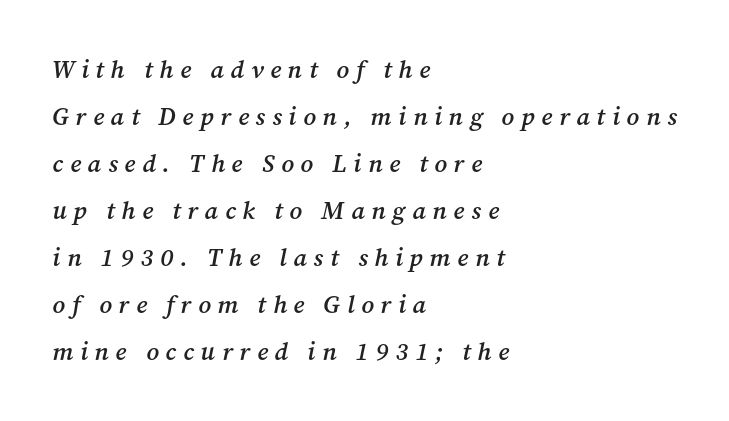
Horizontal alignment here is leftward, the default for most running prose. Between one letter and the next there's a generous, obvious gap. Bare-footed words on every line. Italic: yes, the glyphs are oblique. I'd describe the lettering as semibold — firm but not a full bold.
